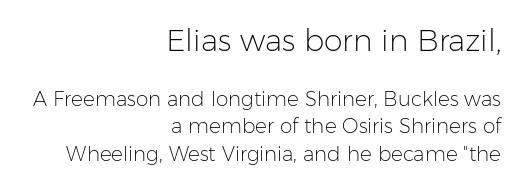
The image shows 30 px light sans-serif type, upright; set right-aligned, normal line spacing (1.37x), normal letter spacing, not underlined; the first (top) block is 1.5x larger; low stroke contrast and a medium x-height.
